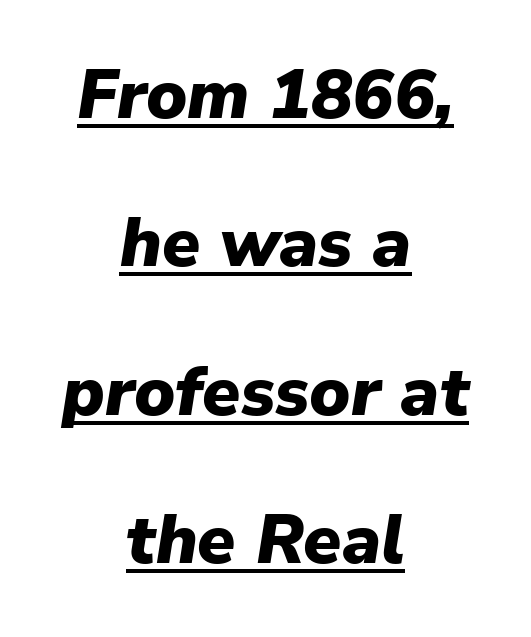
The image shows 69 px heavy type, italic (leaning right); set centered, loose line spacing (2.15x), normal letter spacing, underlined; low stroke contrast and a medium x-height.
